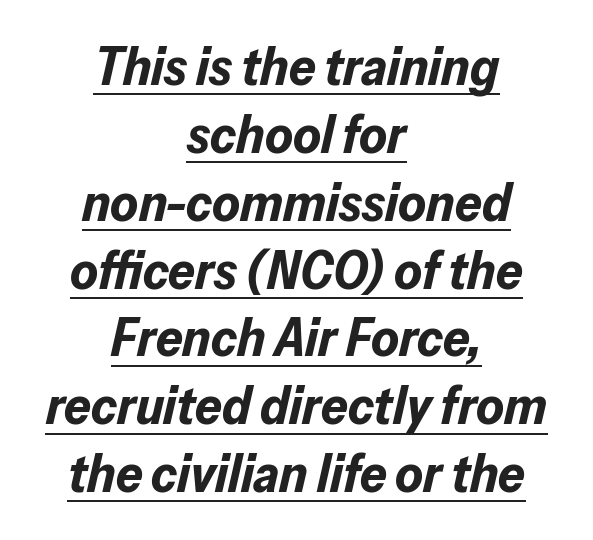
The image shows 53 px bold type, italic (leaning right); set centered, normal line spacing (1.28x), normal letter spacing, underlined; low stroke contrast and a medium x-height.
